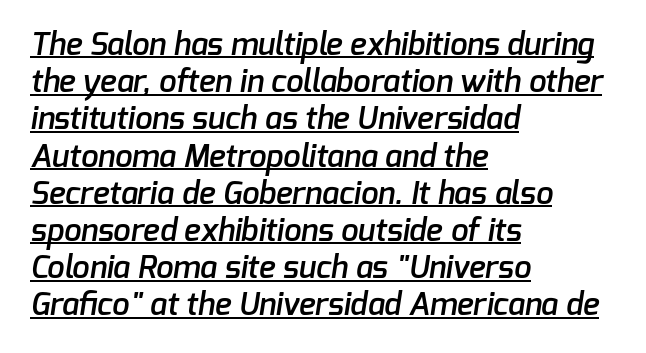
The image shows 31 px semibold sans-serif type; set left-aligned, line spacing 1.2x, normal letter spacing, underlined; low stroke contrast and a medium x-height.
